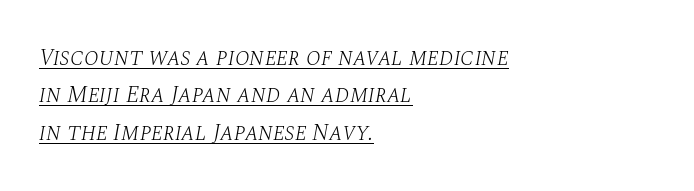
{"italic": "yes", "lean": "right", "slant_degrees": 10, "bold": "no", "underline": "yes", "align": "left", "line_spacing": "normal", "line_spacing_ratio": 1.56, "letter_spacing": "normal", "letter_spacing_em": 0.0, "glyph_px": 24}
